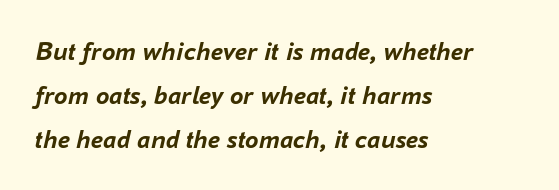
No word sits above an underline. You could call the tracking neutral — neither tight nor loose. Is there much room between lines? A standard amount, neither cramped nor airy. The letters are slanted; this is an italic face. The compositor pushed each line to the left boundary.
